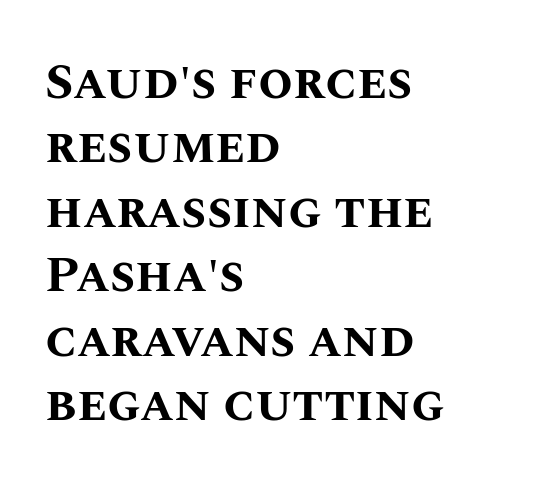
Every character sits straight up, as roman type does. The glyphs are unaccompanied by any horizontal stroke below them. Left-aligned paragraph, ragged on the right. These lines are rendered in a variable-pitch font.
